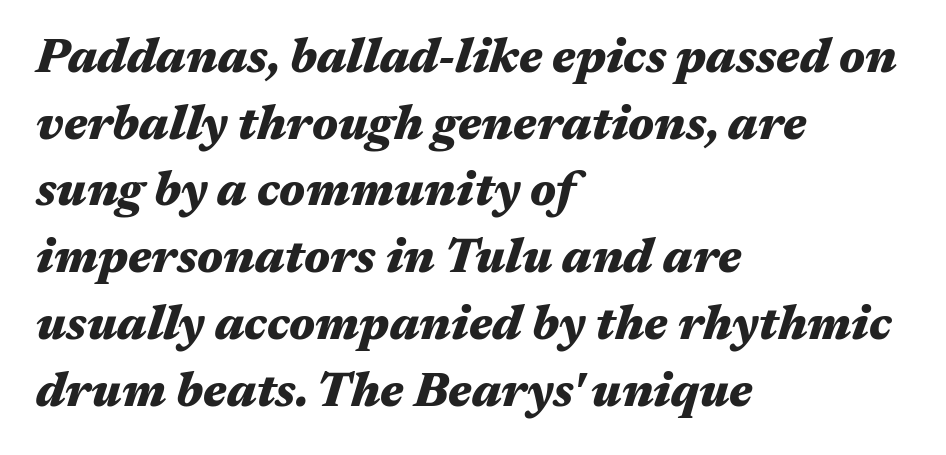
This sample is left-justified, so line endings fall wherever the words run out. There is no visible air inserted between adjacent glyphs. The space directly below the letters is spotless. I'd describe the lettering as bold — thick and assertive. Successive baselines arrive at the customary interval.
